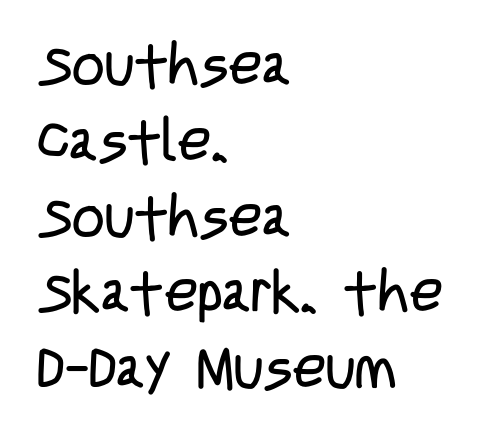
Ink coverage per letter is moderate at most. Line starts are locked; line ends wander. A typesetter would label this face a sans. The rendering uses natural spacing where letterforms have individual widths. Bare-footed words on every line. Is the letter spacing exaggerated? No — it looks like the ordinary default.
